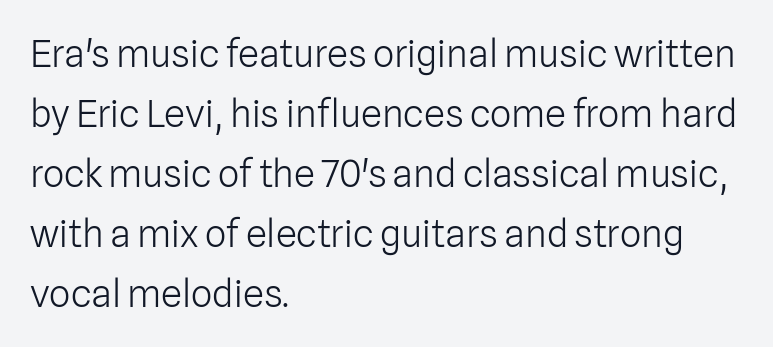
{"serif": "no", "italic": "no", "bold": "no", "weight": "light", "width": "normal", "stroke_contrast": "low", "x_height": "medium", "monospaced": "no", "underline": "no", "align": "left", "line_spacing": "normal", "line_spacing_ratio": 1.58, "letter_spacing": "normal", "letter_spacing_em": 0.0, "glyph_px": 38}
